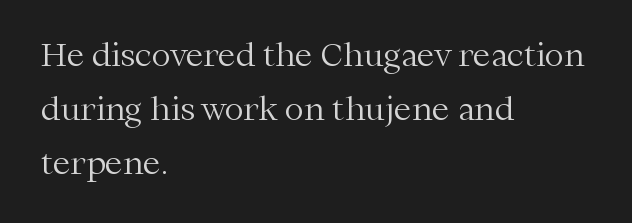
Each letter keeps its own natural width here, so spacing adapts to shape. Rendered with straight, roman letterforms. These lines are set flush left with a ragged right edge. The foot of each line stays bare and open.
